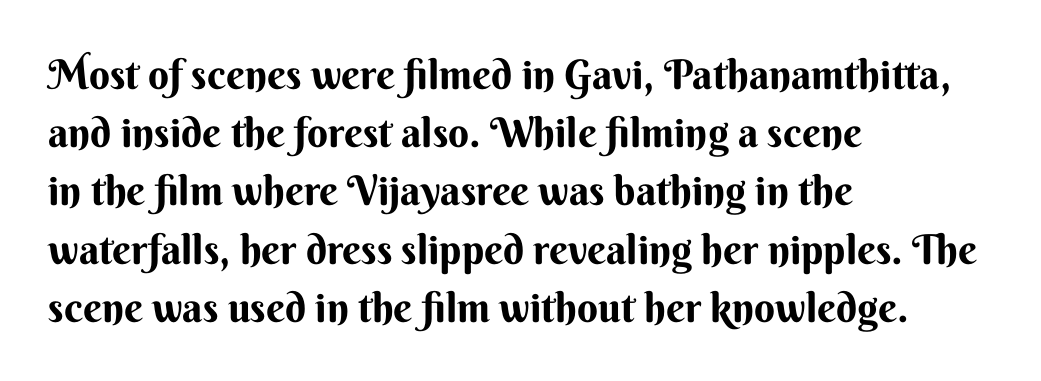
{"serif": "no", "italic": "no", "bold": "yes", "weight": "bold", "width": "normal", "stroke_contrast": "medium", "x_height": "small", "monospaced": "no", "underline": "no", "align": "left", "line_spacing": "normal", "line_spacing_ratio": 1.42, "letter_spacing": "normal", "letter_spacing_em": 0.0, "glyph_px": 41}
